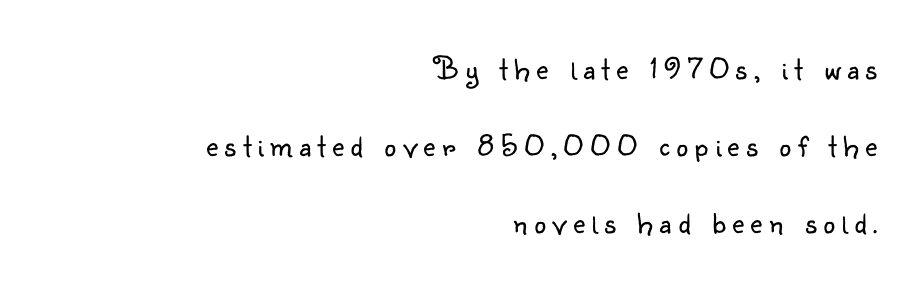
The letterforms stand isolated, each surrounded by extra space. Right-aligned paragraph, ragged on the left. A sans-serif font was chosen for this passage. Underline: absent.
